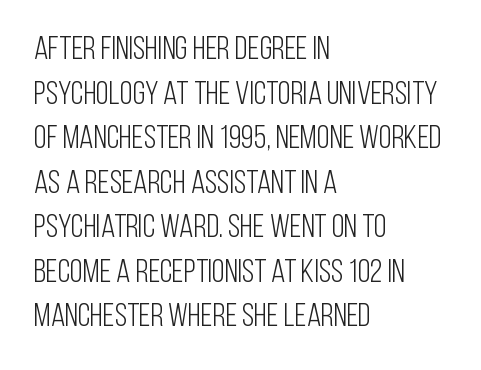
Italic: no, the glyphs are upright roman. Is the block centered? No — it sits flush against the left margin. Just letters on the line, the space beneath them empty. Each letter keeps its own natural width here, so spacing adapts to shape. A light-to-regular cut is what we see here. The type family on display is of the sans-serif kind.
